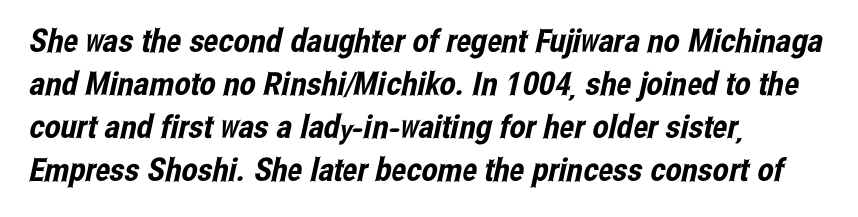
The image shows 32 px condensed sans-serif type; set left-aligned, normal line spacing (1.34x), normal letter spacing, not underlined; low stroke contrast and a medium x-height.
